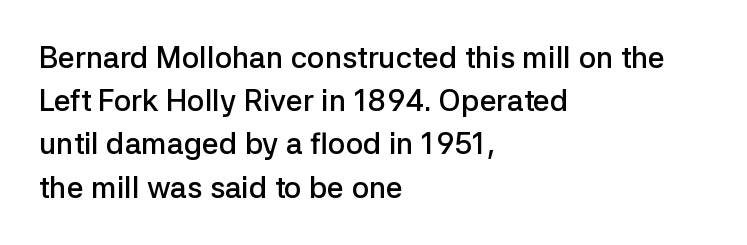
Unmarked baselines from the first word to the last. Proportional: the letters do not fall into vertical columns. Quick note: interline space is typical. The type family on display is of the sans-serif kind. The tracking reads as untouched default to a designer's eye.
